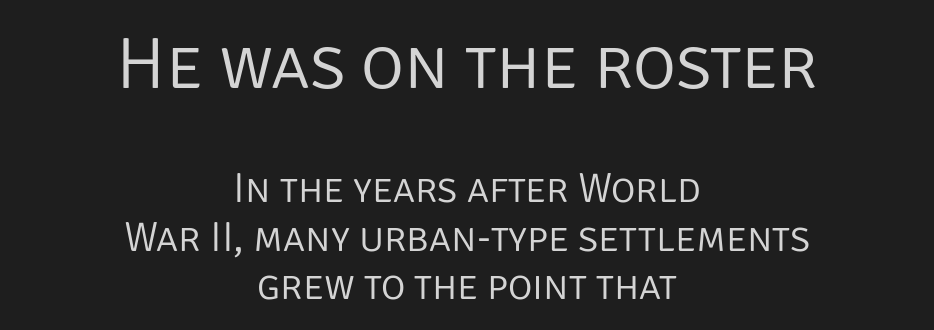
In terms of posture, this sample is upright. The face used here is proportionally spaced, like ordinary book or web type. These glyphs show unthickened strokes, regular width or finer. Underlining? Definitely not there. Regarding leading, the lines here are crowded together. Serifs: no, the terminals of the letterforms are clean.
